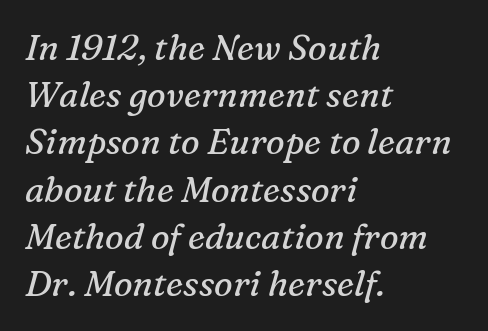
The image shows 35 px regular-weight serif type, italic (leaning right); set left-aligned, normal line spacing (1.35x), normal letter spacing, not underlined; medium stroke contrast and a medium x-height.
